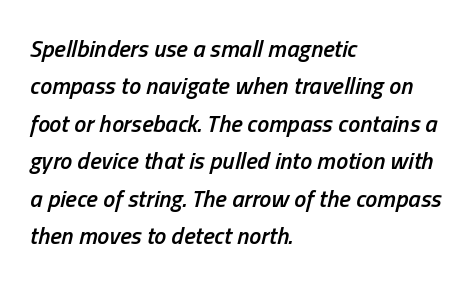
Q: Is the text bold? A: Semi-bold.
Q: Is the text italic (slanted)? A: Yes, it leans right by about 13 degrees.
Q: Is the text underlined? A: No.
Q: How is the paragraph aligned? A: Left-aligned.
Q: Is the spacing between letters normal or unusually wide? A: Normal.
Q: Is the spacing between lines tight, normal or loose? A: Normal.
